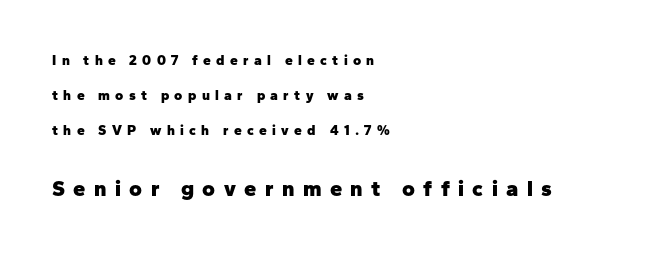
{"italic": "no", "bold": "yes", "underline": "no", "align": "left", "line_spacing": "loose", "line_spacing_ratio": 2.5, "letter_spacing": "wide", "letter_spacing_em": 0.38, "larger_block": "second", "size_ratio": 1.57, "glyph_px": 22}
